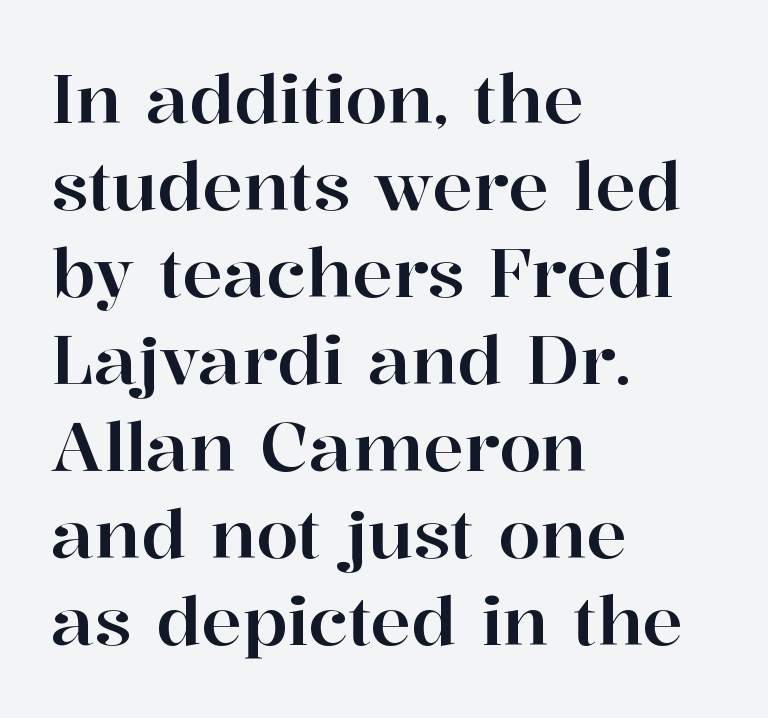
{"serif": "yes", "italic": "no", "width": "normal", "stroke_contrast": "high", "x_height": "medium", "monospaced": "no", "underline": "no", "align": "left", "line_spacing": "normal", "line_spacing_ratio": 1.28, "letter_spacing": "normal", "letter_spacing_em": 0.0, "glyph_px": 68}
